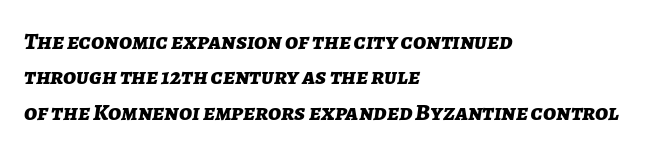
Notice how the stems are inclined rather than vertical — that's the hallmark of italics. Set as a true bold cut, around the 700 mark. The tracking reads as untouched default to a designer's eye. Unmarked baselines from the first word to the last. Notice how descenders clear the ascenders below comfortably — that's standard leading.
